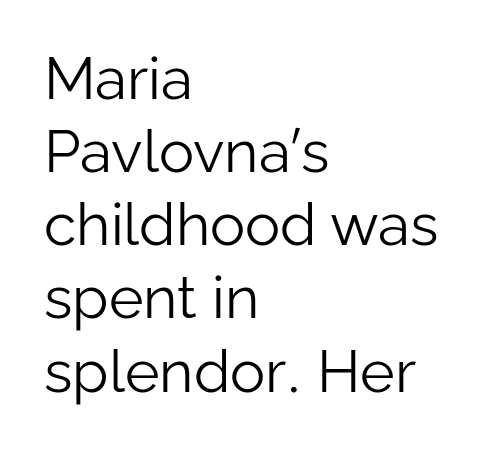
Plain, unruled lines of type. Note the varied advance widths — an 'i' is clearly narrower than an 'm'. Nobody touched the tracking dial on this one. Does the lettering tilt? It doesn't — this is upright. Where is the straight margin? On the left. Unbolded letterforms with no extra heft.
